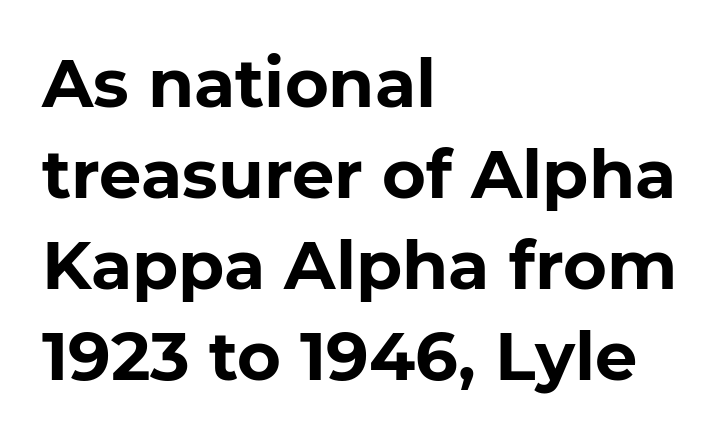
The image shows 67 px bold sans-serif type, upright; set left-aligned, normal line spacing (1.36x), normal letter spacing, not underlined; low stroke contrast and a medium x-height.
